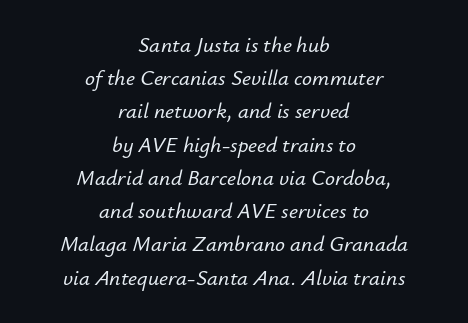
Quick note: interline space is typical. A typesetter would mark this as italic. Rule under the text: the space is simply empty. The rag falls on both sides of this text block equally. In terms of letterspacing, this is plain default setting.
